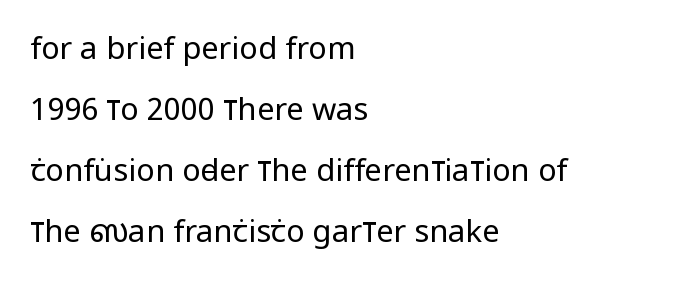
The letters stand straight up with perfectly vertical stems. This is sans-serif lettering, the kind often seen on screens and signage. Letter spacing: default. The typesetter chose a ragged-right arrangement here. Type without underlining. These glyphs show unthickened strokes, regular width or finer.
